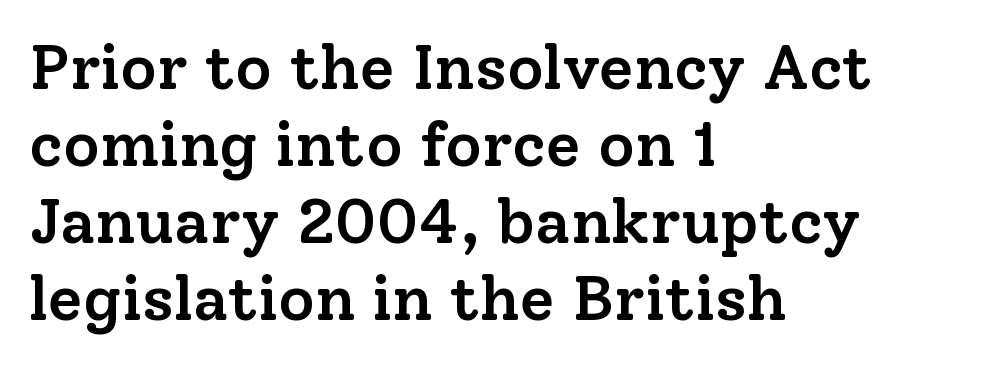
How are the letters spaced? Ordinarily, with no added tracking. A serif font was chosen for this passage. Layout note: lines flush left. Character widths vary here, with narrow letters taking less room than wide ones. I'd describe the lettering as semibold — firm but not a full bold. Style check: upright.
